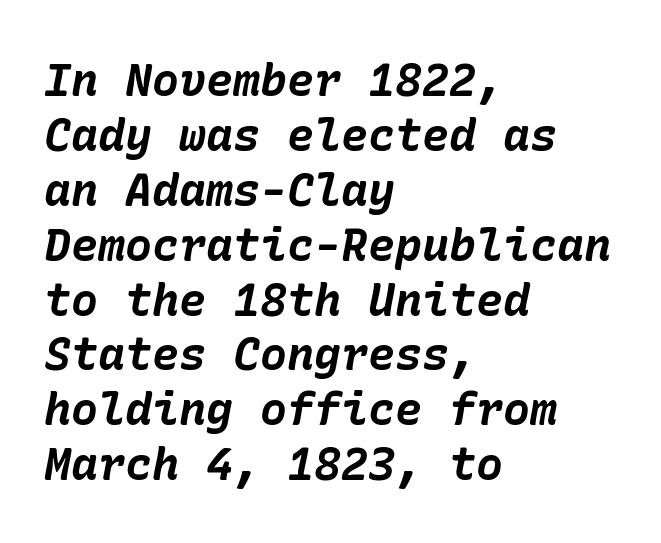
The image shows 45 px bold type, italic (leaning right); set left-aligned, line spacing 1.22x, normal letter spacing, not underlined; low stroke contrast and a medium x-height.
